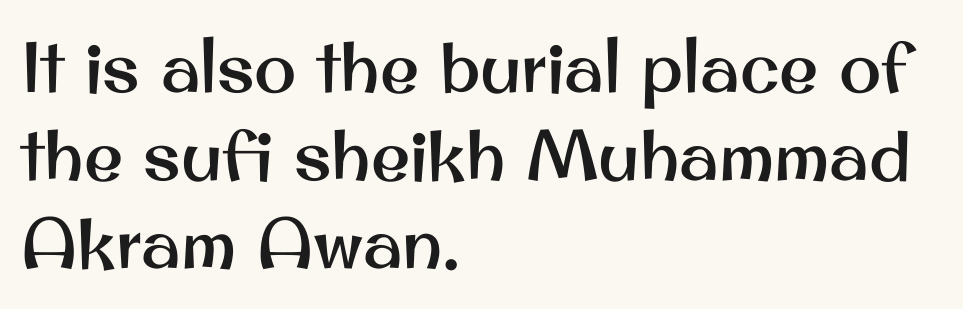
The image shows 71 px sans-serif type, upright; set left-aligned, line spacing 1.24x, normal letter spacing, not underlined; medium stroke contrast and a small x-height.
